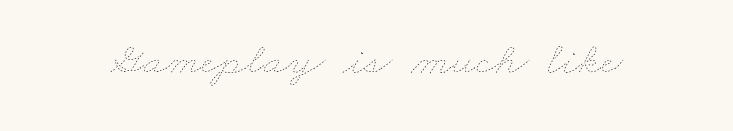
The image shows 46 px thin, wide type; set normal letter spacing, not underlined; low stroke contrast and a small x-height.
